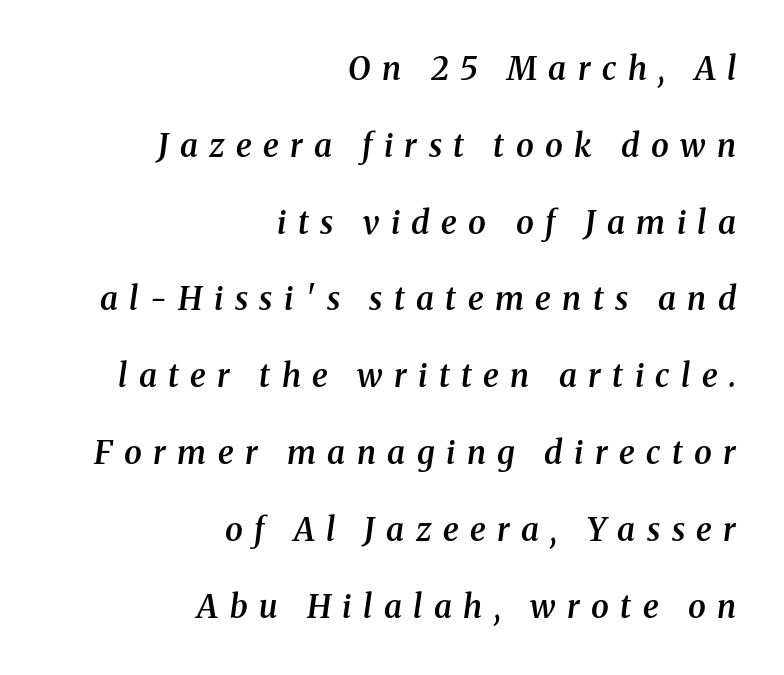
{"serif": "yes", "italic": "yes", "lean": "right", "slant_degrees": 8, "bold": "semi", "weight": "semibold", "width": "normal", "stroke_contrast": "medium", "x_height": "medium", "monospaced": "no", "underline": "no", "align": "right", "line_spacing": "loose", "line_spacing_ratio": 2.4, "letter_spacing": "wide", "letter_spacing_em": 0.36, "glyph_px": 32}
